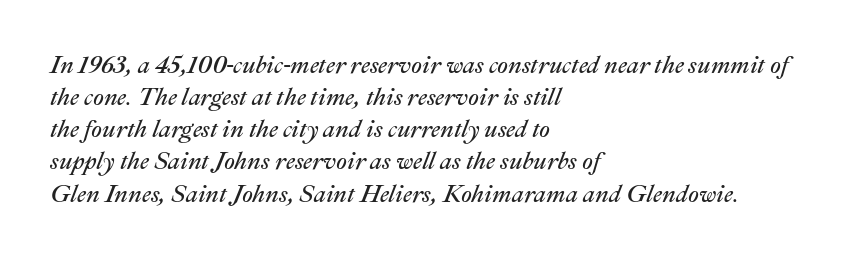
Does the leading feel generous? No, just average. Underlining? Definitely not there. A classic flush-left, rag-right setting is used for this passage. The passage shown has conventional tracking throughout.
